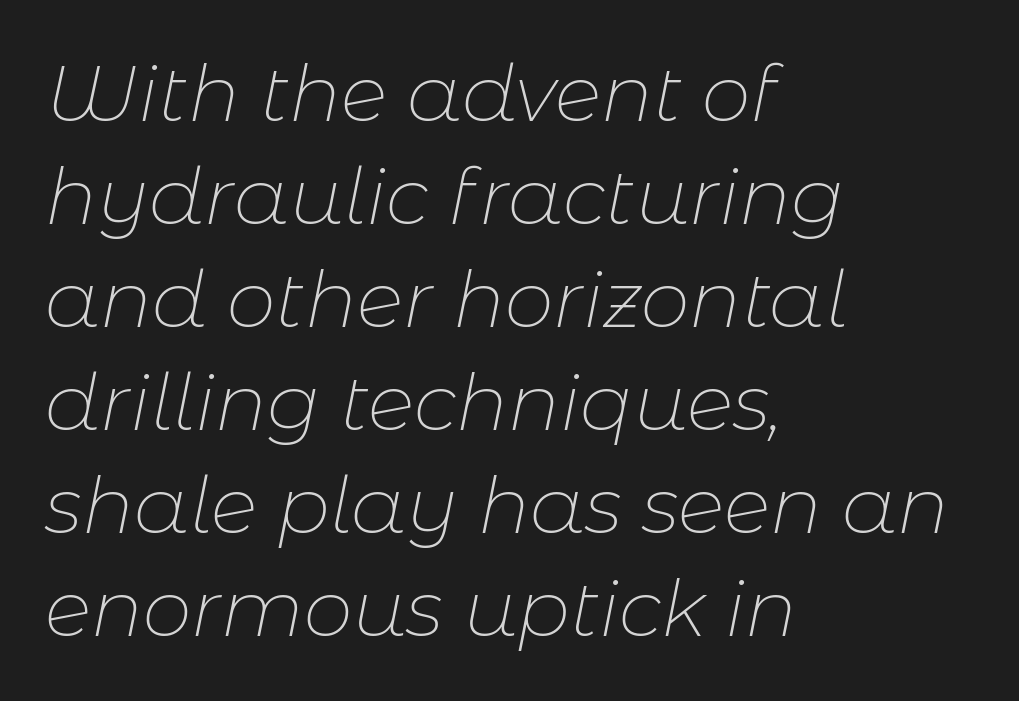
Q: Is the text bold? A: No.
Q: Is the text italic (slanted)? A: Yes, it leans right by about 11 degrees.
Q: Is the text underlined? A: No.
Q: How is the paragraph aligned? A: Left-aligned.
Q: Is the spacing between letters normal or unusually wide? A: Normal.
Q: Is the spacing between lines tight, normal or loose? A: Normal.
Q: Width (condensed, normal, or wide)? A: Normal.
Q: Stroke contrast? A: Low.
Q: x-height? A: Medium.
Q: Monospaced? A: No.
